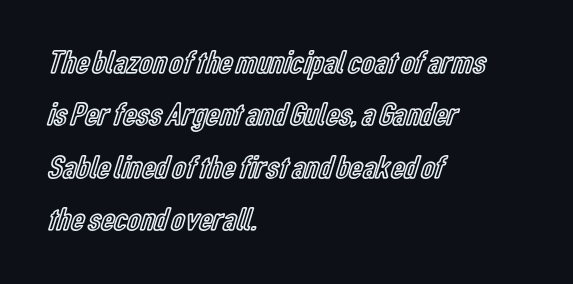
The image shows 33 px condensed type; set left-aligned, normal line spacing (1.59x), normal letter spacing, not underlined; a medium x-height.
